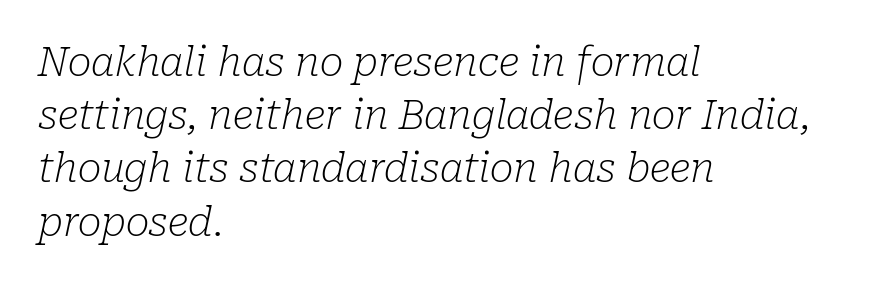
This is serif lettering, the kind often seen in printed books. An italicized treatment has been applied to the whole sample. Each new line begins a customary step beneath the previous one. Layout note: lines flush left. This sample has the flowing, uneven cadence of proportional lettering.
